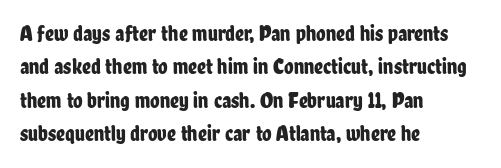
Regarding leading, the lines here are spaced in the standard way. The typography opts for an upright posture over an oblique one. Caption: multi-line text, flush left, ragged right. Nothing unusual about the tracking: characters are spaced as the font intends.
